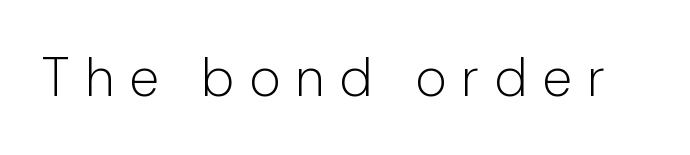
The space directly below the letters is spotless. No letter is thick-stroked: the sample isn't bold. Does the type have serifs? No, each stem ends abruptly. Caption: expanded tracking, letters set apart. Note the varied advance widths — an 'i' is clearly narrower than an 'm'.
